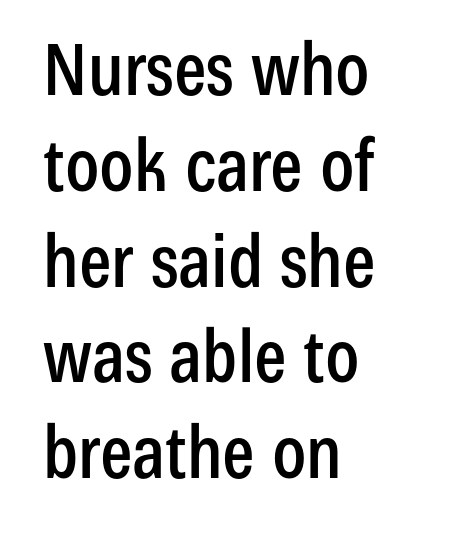
The image shows 72 px condensed sans-serif type, upright; set left-aligned, normal line spacing (1.33x), normal letter spacing, not underlined; low stroke contrast and a medium x-height.
